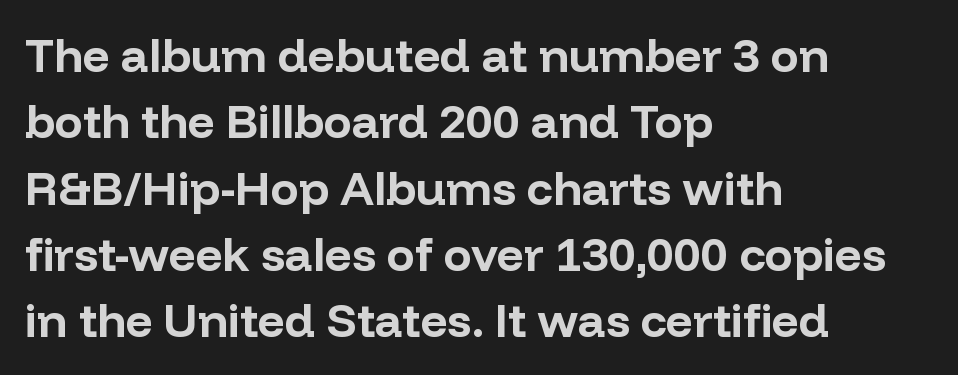
Typographically, this falls in the sans-serif category. A clean baseline with only descenders dipping below it. Reading down the column, the eye jumps a familiar distance to each next line. The text block is weighted toward the left margin, trailing off unevenly rightward.
